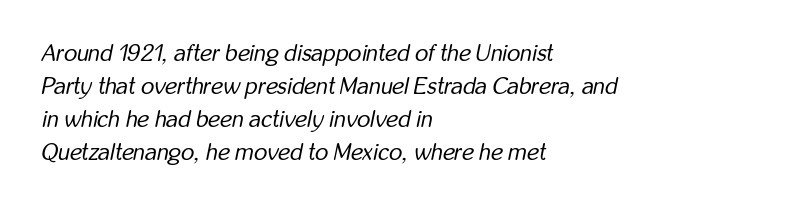
The image shows 23 px text type, italic (leaning right); set left-aligned, normal line spacing (1.44x), normal letter spacing, not underlined.
